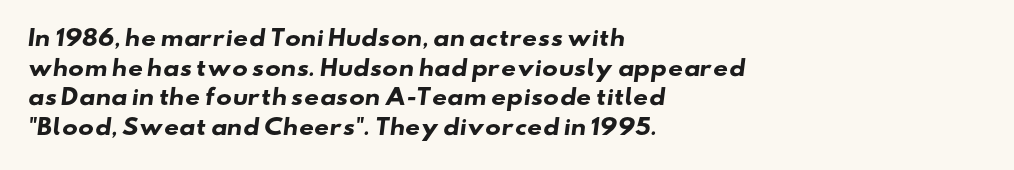
Q: Is the text bold? A: Yes.
Q: Is the text underlined? A: No.
Q: How is the paragraph aligned? A: Left-aligned.
Q: Is the spacing between letters normal or unusually wide? A: Normal.
Q: Is the spacing between lines tight, normal or loose? A: Normal.
